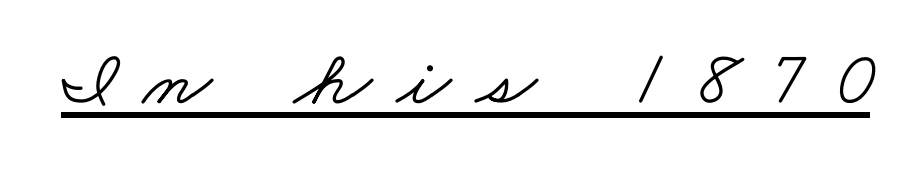
{"serif": "yes", "width": "wide", "stroke_contrast": "low", "x_height": "small", "monospaced": "no", "underline": "yes", "letter_spacing": "wide", "letter_spacing_em": 0.32, "glyph_px": 79}
